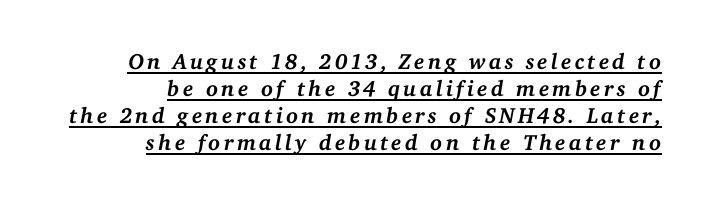
The image shows 22 px bold type, italic (leaning right); set right-aligned, line spacing 1.22x, underlined.
